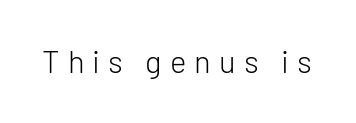
Q: Is the text bold? A: No.
Q: Is the text italic (slanted)? A: No, it is upright.
Q: Is the typeface a serif or a sans-serif typeface? A: Sans-serif.
Q: Is the text underlined? A: No.
Q: Is the spacing between letters normal or unusually wide? A: Unusually wide.
Q: Width (condensed, normal, or wide)? A: Normal.
Q: Stroke contrast? A: Low.
Q: x-height? A: Medium.
Q: Monospaced? A: No.
